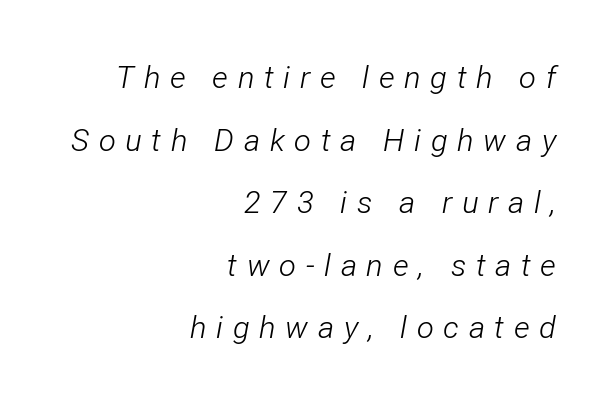
{"italic": "yes", "lean": "right", "slant_degrees": 12, "bold": "no", "weight": "light", "width": "condensed", "stroke_contrast": "low", "x_height": "medium", "monospaced": "no", "underline": "no", "align": "right", "line_spacing": "loose", "line_spacing_ratio": 2.02, "letter_spacing": "wide", "letter_spacing_em": 0.31, "glyph_px": 31}
